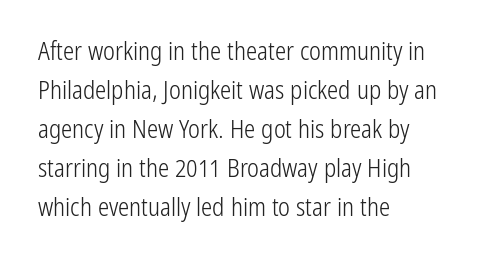
The image shows 25 px text type, upright; set left-aligned, normal line spacing (1.56x), normal letter spacing, not underlined.
